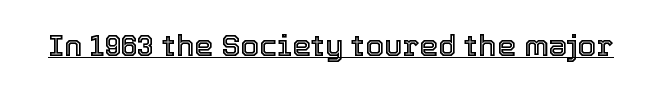
The image shows 30 px text type, upright; set normal letter spacing, underlined; a medium x-height.
